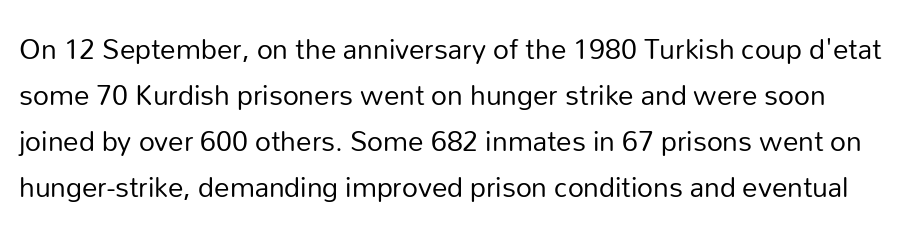
{"serif": "no", "italic": "no", "bold": "no", "weight": "regular", "width": "normal", "stroke_contrast": "low", "x_height": "medium", "monospaced": "no", "underline": "no", "line_spacing": "normal", "line_spacing_ratio": 1.48, "letter_spacing": "normal", "letter_spacing_em": 0.0, "glyph_px": 31}
